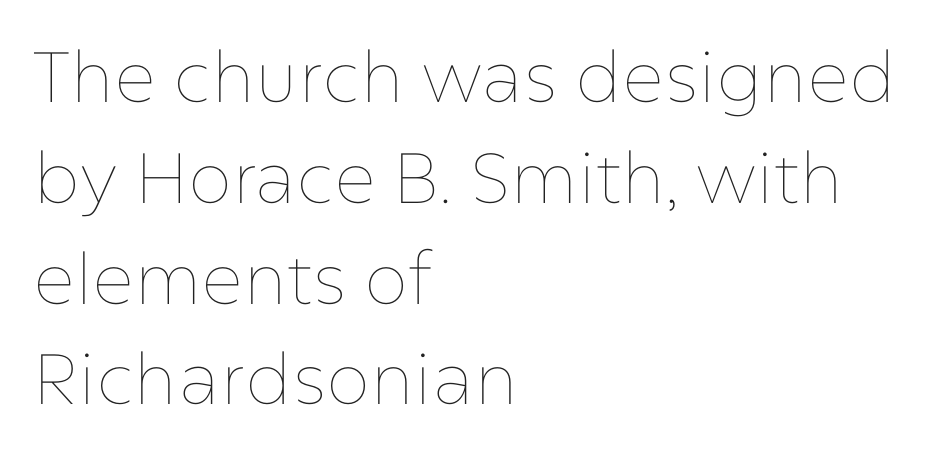
The image shows 71 px thin type, upright; set left-aligned, normal line spacing (1.42x), normal letter spacing, not underlined; low stroke contrast and a medium x-height.
